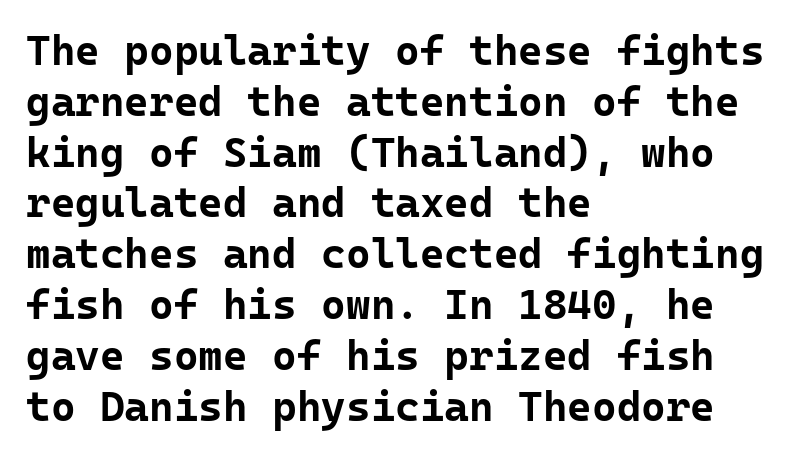
The image shows 42 px bold sans-serif type, upright, monospaced; set left-aligned, line spacing 1.21x, normal letter spacing, not underlined; low stroke contrast and a medium x-height.
